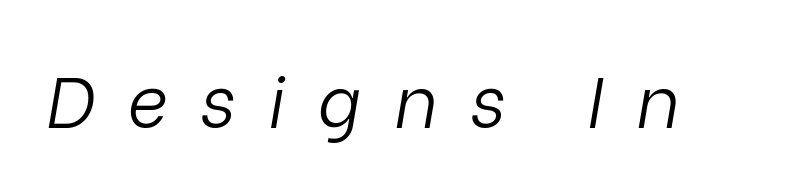
Q: Is the text bold? A: No.
Q: Is the text italic (slanted)? A: Yes, it leans right by about 9 degrees.
Q: Is the text underlined? A: No.
Q: Is the spacing between letters normal or unusually wide? A: Unusually wide.
Q: Width (condensed, normal, or wide)? A: Normal.
Q: Stroke contrast? A: Low.
Q: x-height? A: Medium.
Q: Monospaced? A: No.
